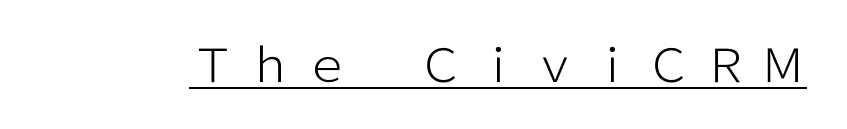
Q: Is the text bold? A: No.
Q: Is the text italic (slanted)? A: No, it is upright.
Q: Is the typeface a serif or a sans-serif typeface? A: Sans-serif.
Q: Is the text underlined? A: Yes.
Q: Is the spacing between letters normal or unusually wide? A: Unusually wide.
Q: Width (condensed, normal, or wide)? A: Normal.
Q: Stroke contrast? A: Low.
Q: x-height? A: Medium.
Q: Monospaced? A: No.
